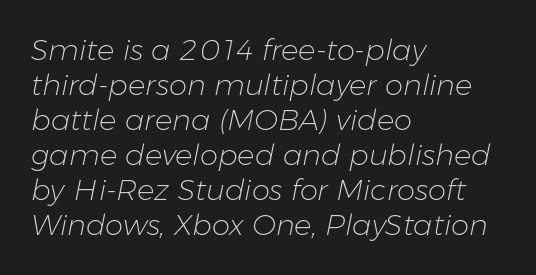
Q: Is the text bold? A: No.
Q: Is the text italic (slanted)? A: Yes, it leans right by about 11 degrees.
Q: Is the text underlined? A: No.
Q: How is the paragraph aligned? A: Left-aligned.
Q: Is the spacing between letters normal or unusually wide? A: Normal.
Q: Width (condensed, normal, or wide)? A: Normal.
Q: Stroke contrast? A: Low.
Q: x-height? A: Medium.
Q: Monospaced? A: No.
